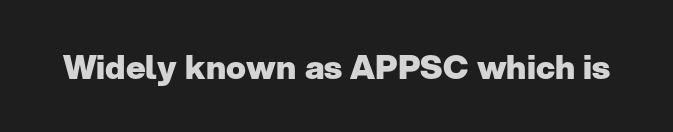
The letters advance in unequal steps, a hallmark of proportional type. Serifs: no, the terminals of the letterforms are clean. The lettering stays uniformly vertical, giving the passage a roman look. How are the letters spaced? Ordinarily, with no added tracking. Only glyphs here, with clear space below each row.
